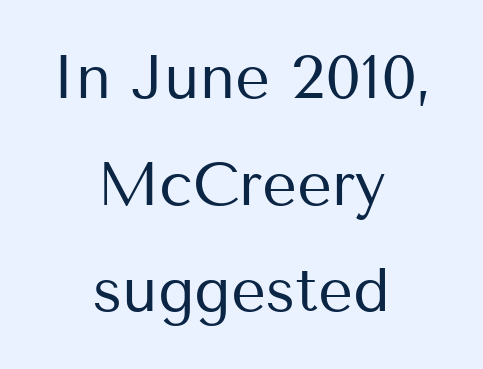
Q: Is the text bold? A: No.
Q: Is the text italic (slanted)? A: No, it is upright.
Q: Is the typeface a serif or a sans-serif typeface? A: Sans-serif.
Q: Is the text underlined? A: No.
Q: How is the paragraph aligned? A: Centered.
Q: Is the spacing between letters normal or unusually wide? A: Normal.
Q: Width (condensed, normal, or wide)? A: Normal.
Q: Stroke contrast? A: Medium.
Q: x-height? A: Medium.
Q: Monospaced? A: No.
